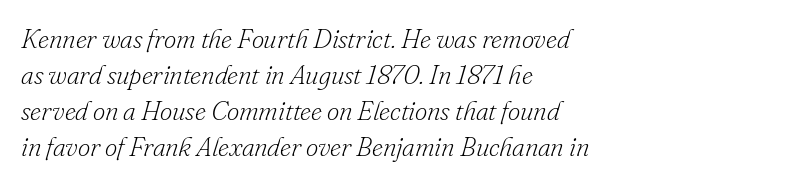
The image shows 27 px text type, italic (leaning right); set left-aligned, normal line spacing (1.33x), normal letter spacing, not underlined.
